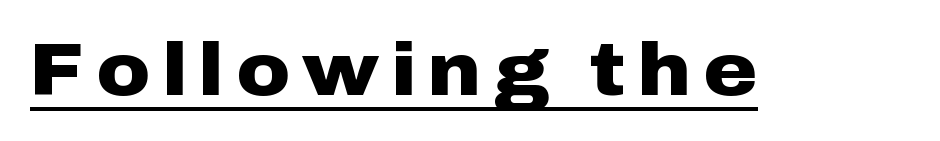
Q: Is the text bold? A: Yes.
Q: Is the text italic (slanted)? A: No, it is upright.
Q: Is the typeface a serif or a sans-serif typeface? A: Sans-serif.
Q: Is the text underlined? A: Yes.
Q: Width (condensed, normal, or wide)? A: Wide.
Q: Stroke contrast? A: Low.
Q: x-height? A: Medium.
Q: Monospaced? A: No.
